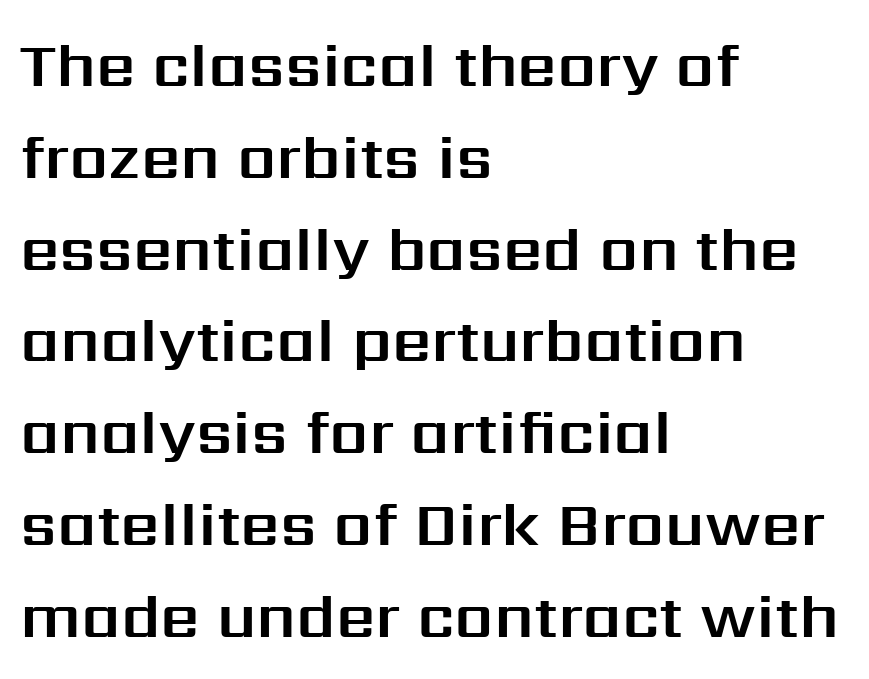
The image shows 62 px sans-serif type, upright; set left-aligned, normal line spacing (1.48x), normal letter spacing, not underlined; medium stroke contrast and a medium x-height.
